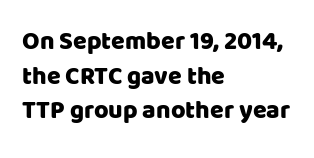
Q: Is the text italic (slanted)? A: No, it is upright.
Q: Is the text underlined? A: No.
Q: How is the paragraph aligned? A: Left-aligned.
Q: Is the spacing between letters normal or unusually wide? A: Normal.
Q: Is the spacing between lines tight, normal or loose? A: Normal.
